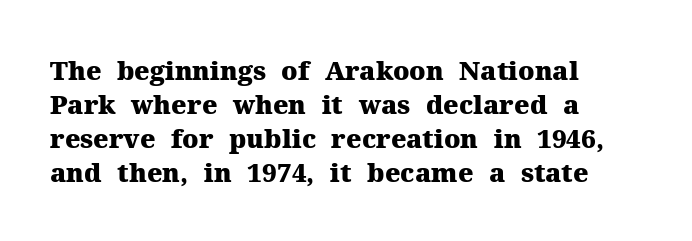
{"italic": "no", "bold": "yes", "underline": "no", "align": "left", "line_spacing": "normal", "line_spacing_ratio": 1.31, "letter_spacing": "normal", "letter_spacing_em": 0.0, "glyph_px": 26}
